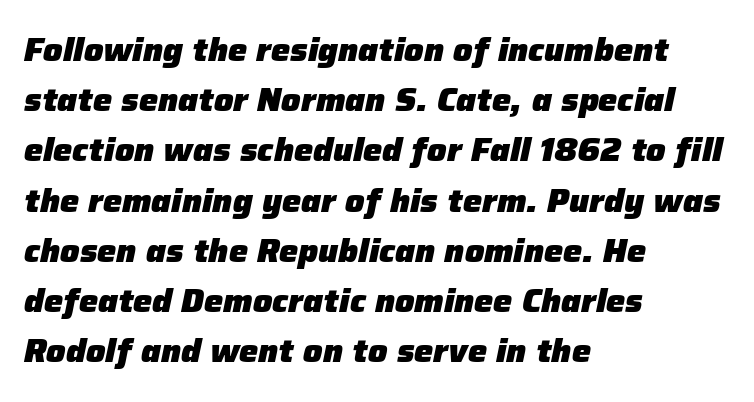
{"italic": "yes", "lean": "right", "slant_degrees": 12, "bold": "yes", "weight": "heavy", "width": "normal", "stroke_contrast": "low", "x_height": "medium", "monospaced": "no", "underline": "no", "align": "left", "line_spacing": "normal", "line_spacing_ratio": 1.57, "letter_spacing": "normal", "letter_spacing_em": 0.0, "glyph_px": 32}
